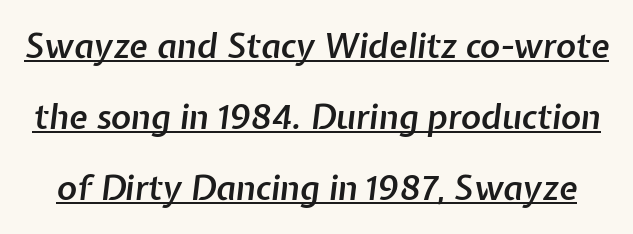
The image shows 34 px semibold type, italic (leaning right); set loose line spacing (2.09x), normal letter spacing, underlined; low stroke contrast and a medium x-height.
